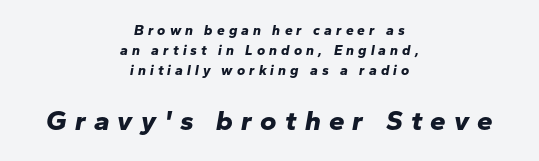
Quick note: italic. The later block is typeset at a bigger size than the earlier block. Lines of text with bare space underneath. This sample has the flowing, uneven cadence of proportional lettering. The typesetting leans heavy: a genuine bold.
